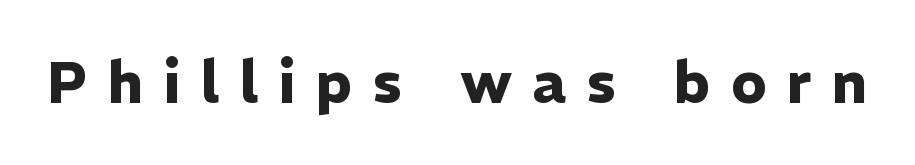
Q: Is the text bold? A: Yes.
Q: Is the text italic (slanted)? A: No, it is upright.
Q: Is the typeface a serif or a sans-serif typeface? A: Sans-serif.
Q: Is the text underlined? A: No.
Q: Is the spacing between letters normal or unusually wide? A: Unusually wide.
Q: Width (condensed, normal, or wide)? A: Normal.
Q: Stroke contrast? A: Low.
Q: x-height? A: Medium.
Q: Monospaced? A: No.
